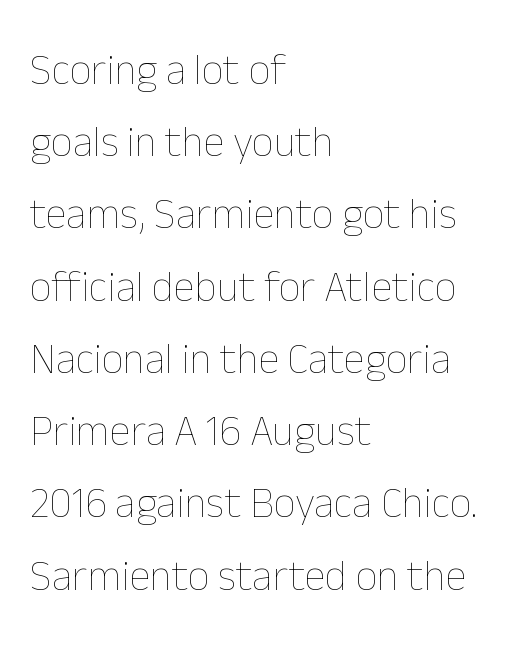
Alignment: flush left. Tracking here is standard; glyphs follow each other at the usual distance. Each new line begins a customary step beneath the previous one. This is roman type, the default non-slanted kind.
